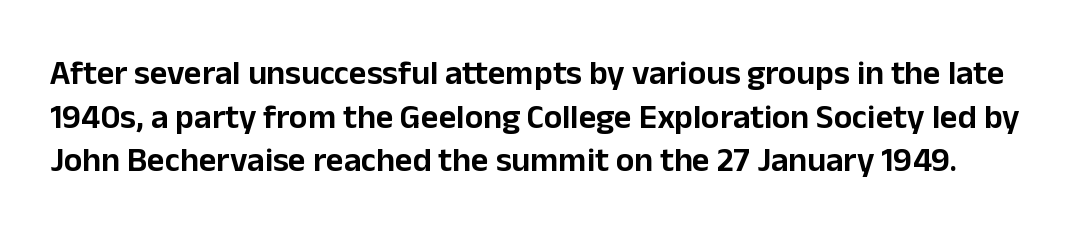
The image shows 34 px sans-serif type, upright; set normal line spacing (1.28x), normal letter spacing, not underlined; low stroke contrast and a medium x-height.
